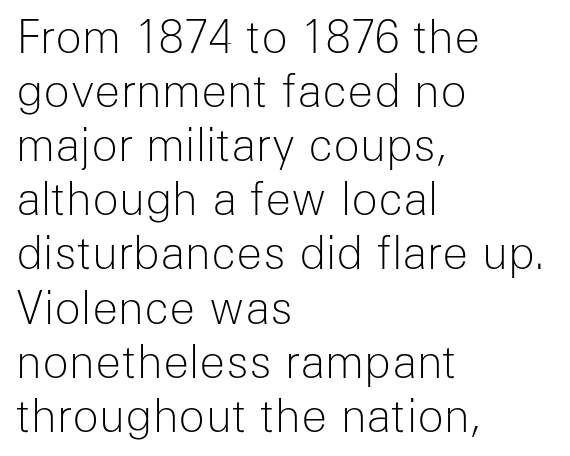
Q: Is the text bold? A: No.
Q: Is the text italic (slanted)? A: No, it is upright.
Q: Is the typeface a serif or a sans-serif typeface? A: Sans-serif.
Q: Is the text underlined? A: No.
Q: How is the paragraph aligned? A: Left-aligned.
Q: Is the spacing between letters normal or unusually wide? A: Normal.
Q: Width (condensed, normal, or wide)? A: Normal.
Q: Stroke contrast? A: Low.
Q: x-height? A: Medium.
Q: Monospaced? A: No.
